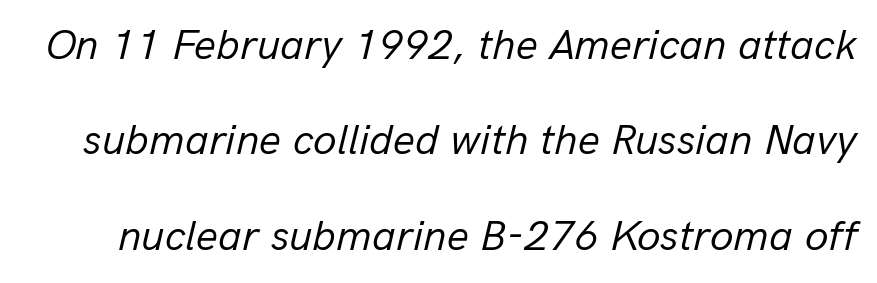
Standard letterfit; no display-style spreading of the glyphs. Letters rest on an invisible, unmarked baseline. Horizontal bands of white between lines are thick stripes. Letters have the restrained weight of plain body copy at most. Notice how the stems are inclined rather than vertical — that's the hallmark of italics. The face used here is proportionally spaced, like ordinary book or web type.
